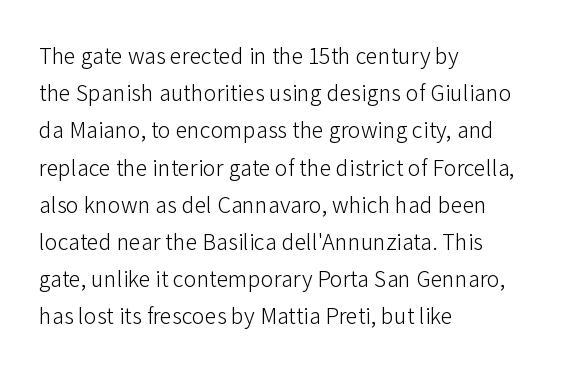
{"italic": "no", "bold": "no", "underline": "no", "align": "left", "line_spacing": "normal", "line_spacing_ratio": 1.55, "letter_spacing": "normal", "letter_spacing_em": 0.0, "glyph_px": 24}
